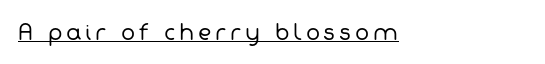
Notice how a bar underscores the lettering throughout. The typeface has the unassuming heft of standard copy or less. Visually the block forms a straight wall on the left and a jagged coastline on the right.
